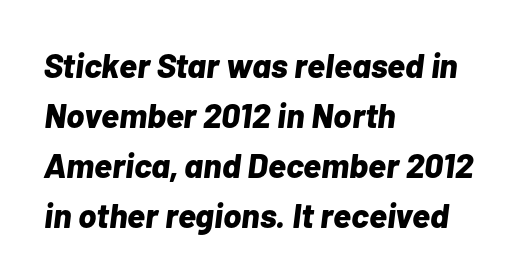
Q: Is the text bold? A: Yes.
Q: Is the text italic (slanted)? A: Yes, it leans right by about 7 degrees.
Q: Is the text underlined? A: No.
Q: How is the paragraph aligned? A: Left-aligned.
Q: Is the spacing between letters normal or unusually wide? A: Normal.
Q: Is the spacing between lines tight, normal or loose? A: Normal.
Q: Width (condensed, normal, or wide)? A: Normal.
Q: Stroke contrast? A: Low.
Q: x-height? A: Medium.
Q: Monospaced? A: No.
